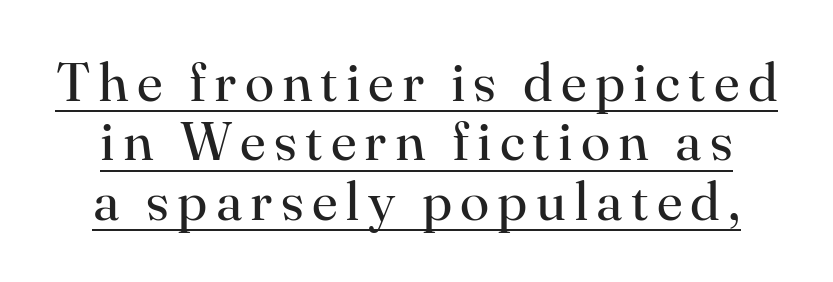
The rendering uses natural spacing where letterforms have individual widths. Caption: face not bold, strokes unweighted. Like a heading marked for emphasis, these lines bear an underscore. The lettering holds an erect, upright posture throughout.
